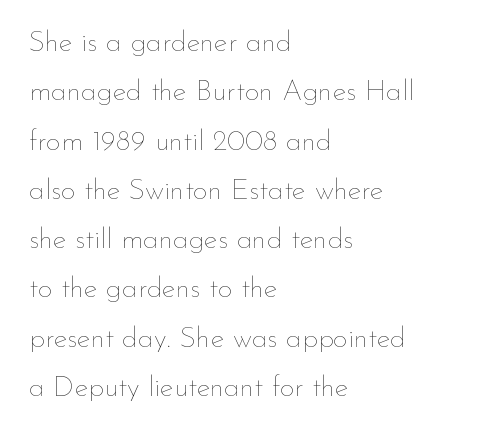
{"italic": "no", "bold": "no", "weight": "thin", "width": "normal", "stroke_contrast": "low", "x_height": "small", "monospaced": "no", "underline": "no", "align": "left", "line_spacing": "normal", "line_spacing_ratio": 1.7, "letter_spacing": "normal", "letter_spacing_em": 0.0, "glyph_px": 29}
